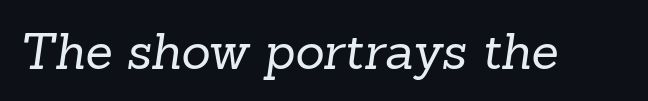
The image shows 50 px regular-weight serif type; set normal letter spacing, not underlined; low stroke contrast and a medium x-height.
